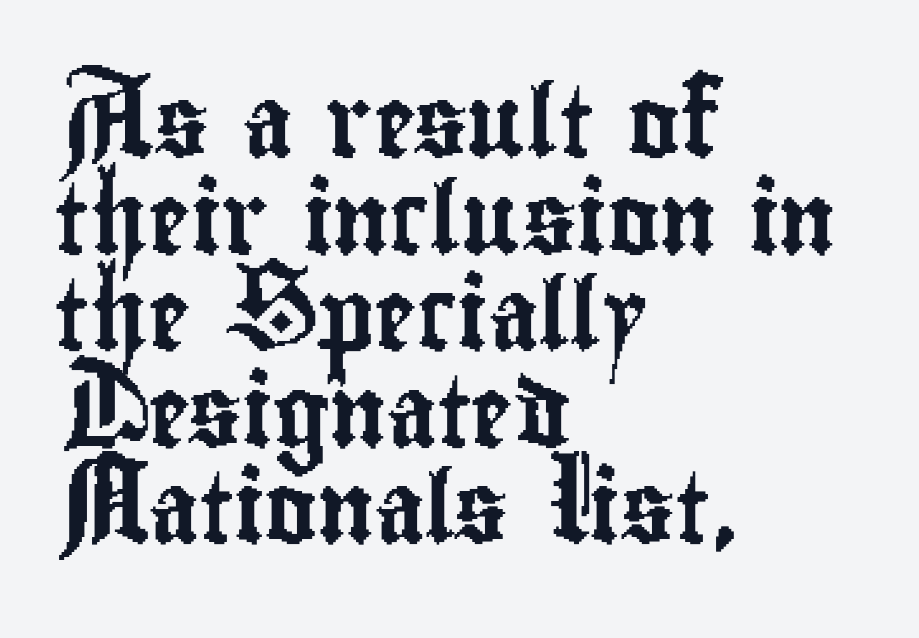
Q: Is the text italic (slanted)? A: No, it is upright.
Q: Is the typeface a serif or a sans-serif typeface? A: Sans-serif.
Q: Is the text underlined? A: No.
Q: How is the paragraph aligned? A: Left-aligned.
Q: Is the spacing between letters normal or unusually wide? A: Normal.
Q: Is the spacing between lines tight, normal or loose? A: Normal.
Q: Width (condensed, normal, or wide)? A: Condensed.
Q: Stroke contrast? A: Low.
Q: x-height? A: Small.
Q: Monospaced? A: No.
